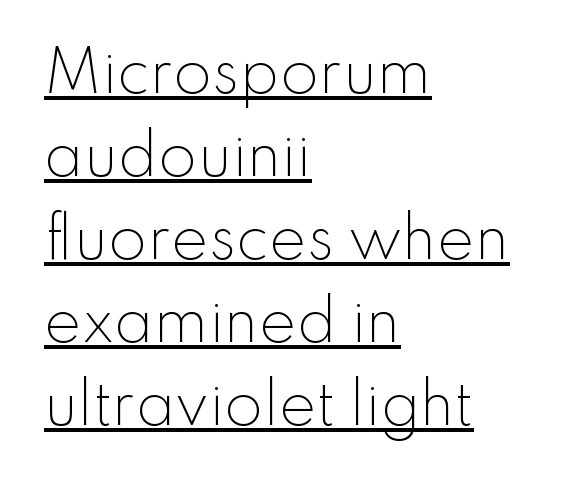
Honestly, the underline is the first thing you notice here. Does the type have serifs? No, each stem ends abruptly. What stands out about the letter spacing? Nothing — it is the standard amount. Every stem runs plumb, perpendicular to the baseline.
